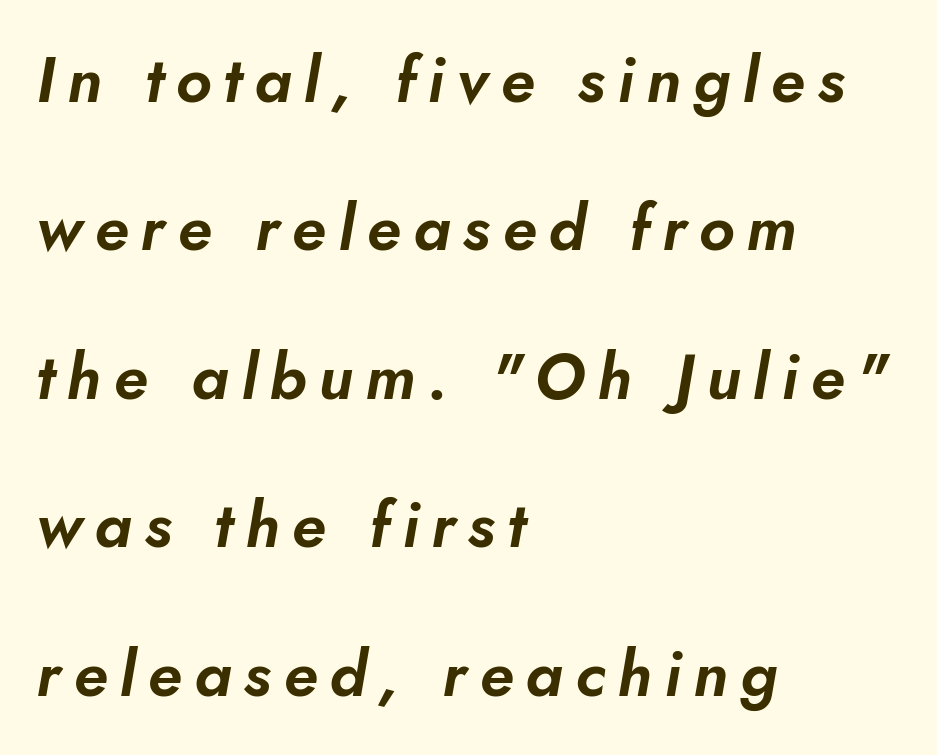
Q: Is the text italic (slanted)? A: Yes, it leans right by about 10 degrees.
Q: Is the text underlined? A: No.
Q: How is the paragraph aligned? A: Left-aligned.
Q: Is the spacing between lines tight, normal or loose? A: Loose.
Q: Width (condensed, normal, or wide)? A: Normal.
Q: Stroke contrast? A: Low.
Q: x-height? A: Small.
Q: Monospaced? A: No.
